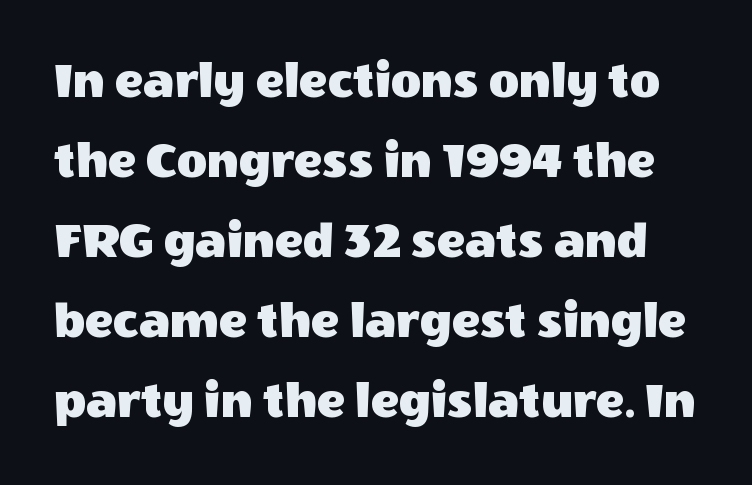
Notice how the stems are strictly vertical — no italics here. Short note: letters normally spaced. Any mark beneath the type? The region is blank. Classification — sans serif. If you measured baseline to baseline, you'd find a middling distance.
